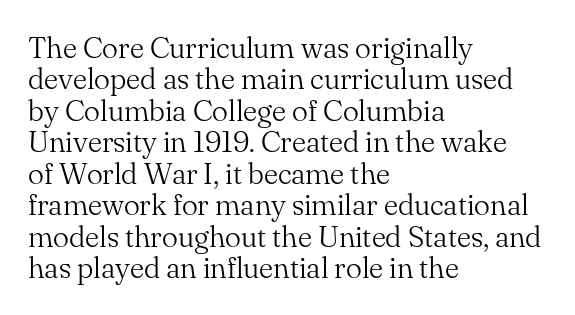
Italic? Not at all — the glyphs are vertical. The designer dialed line spacing down below the default. Each letter's strokes conclude with small projecting serifs. The ragged edge is on the right, which tells us the setting is flush left. Think of a printed novel: that variable character pitch is what you see here.
